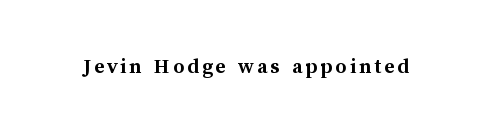
{"italic": "no", "bold": "yes", "underline": "no", "glyph_px": 22}
